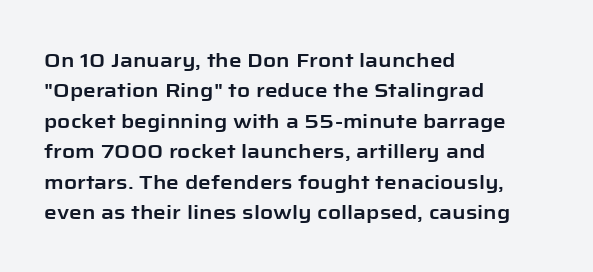
Q: Is the text italic (slanted)? A: No, it is upright.
Q: Is the text underlined? A: No.
Q: How is the paragraph aligned? A: Left-aligned.
Q: Is the spacing between letters normal or unusually wide? A: Normal.
Q: Is the spacing between lines tight, normal or loose? A: Normal.
